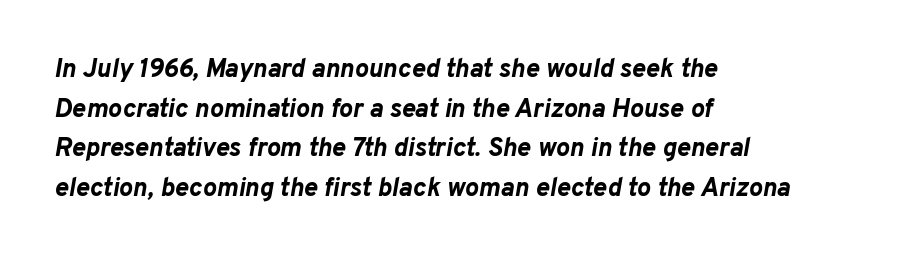
Q: Is the text bold? A: Yes.
Q: Is the text italic (slanted)? A: Yes, it leans right by about 10 degrees.
Q: Is the text underlined? A: No.
Q: How is the paragraph aligned? A: Left-aligned.
Q: Is the spacing between letters normal or unusually wide? A: Normal.
Q: Is the spacing between lines tight, normal or loose? A: Normal.
